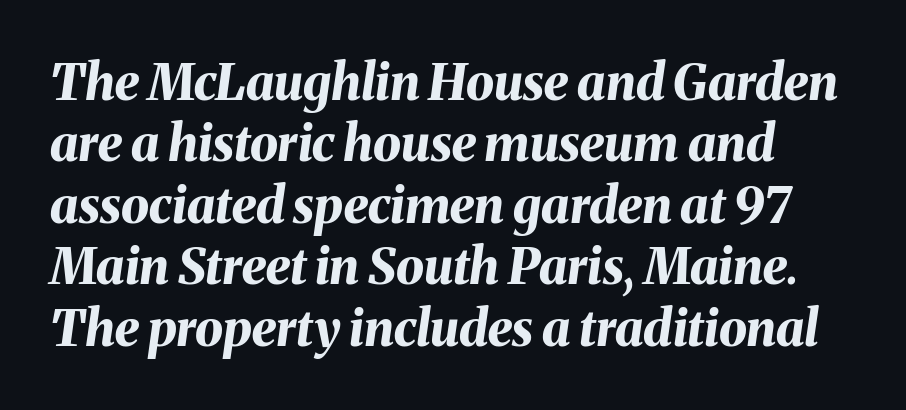
Q: Is the text bold? A: Yes.
Q: Is the text italic (slanted)? A: Yes, it leans right by about 8 degrees.
Q: Is the text underlined? A: No.
Q: How is the paragraph aligned? A: Left-aligned.
Q: Is the spacing between letters normal or unusually wide? A: Normal.
Q: Width (condensed, normal, or wide)? A: Normal.
Q: Stroke contrast? A: Medium.
Q: x-height? A: Medium.
Q: Monospaced? A: No.
